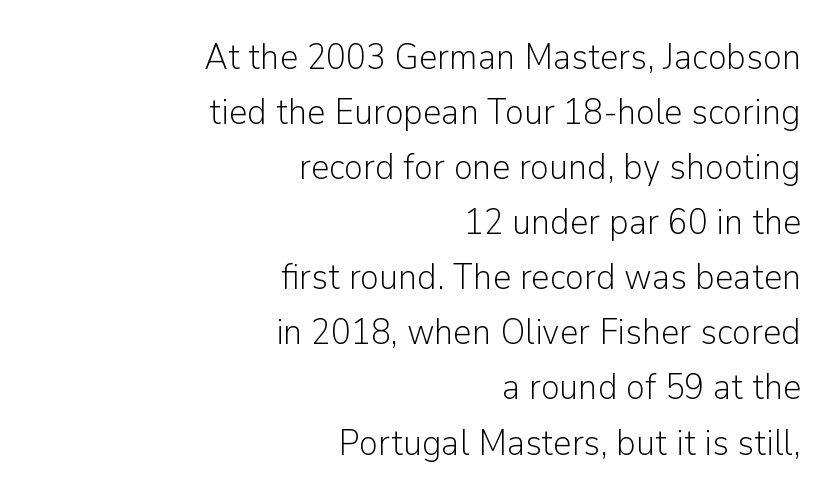
Q: Is the text bold? A: No.
Q: Is the text italic (slanted)? A: No, it is upright.
Q: Is the typeface a serif or a sans-serif typeface? A: Sans-serif.
Q: Is the text underlined? A: No.
Q: How is the paragraph aligned? A: Right-aligned.
Q: Is the spacing between letters normal or unusually wide? A: Normal.
Q: Is the spacing between lines tight, normal or loose? A: Normal.
Q: Width (condensed, normal, or wide)? A: Normal.
Q: Stroke contrast? A: Low.
Q: x-height? A: Medium.
Q: Monospaced? A: No.
